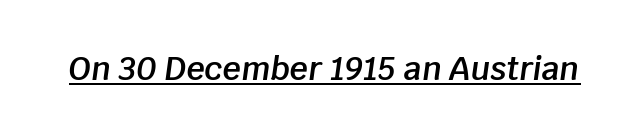
Looks like regular typesetting: each glyph gets only the width it needs. The face used here has a pronounced slope to its letters. A continuous stroke trails under the words, as in a hyperlink. The face used here is rendered with its standard letterfit.
